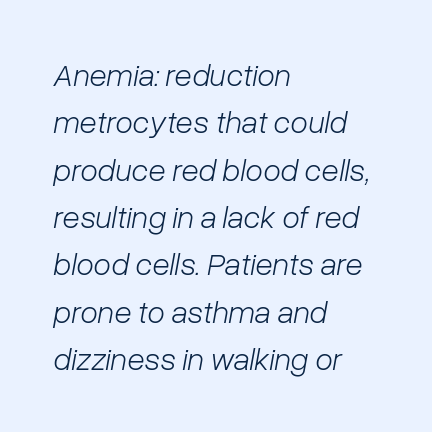
Rendered with sloped, italic letterforms. The typeface has the unassuming heft of standard copy or less. The block of text has a typical density, with ordinary space between rows. The passage shown has conventional tracking throughout. Note the varied advance widths — an 'i' is clearly narrower than an 'm'. If you drew a ruler down the left edge, every line would touch it.
